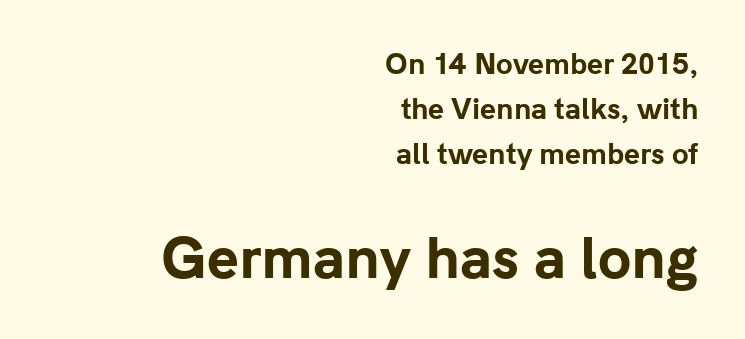
The image shows 54 px bold sans-serif type, upright; set right-aligned, normal line spacing (1.67x), normal letter spacing, not underlined; the second (bottom) block is 2.0x larger; low stroke contrast and a medium x-height.
